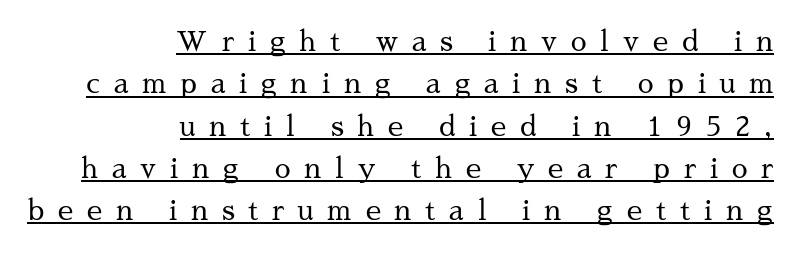
{"serif": "yes", "italic": "no", "bold": "no", "weight": "regular", "width": "normal", "stroke_contrast": "medium", "x_height": "medium", "monospaced": "no", "underline": "yes", "align": "right", "line_spacing": "normal", "line_spacing_ratio": 1.51, "letter_spacing": "wide", "letter_spacing_em": 0.49, "glyph_px": 28}
